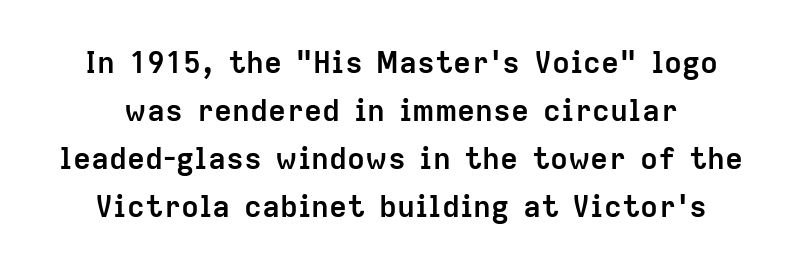
The image shows 30 px semibold sans-serif type, upright; set normal line spacing (1.6x), normal letter spacing, not underlined; low stroke contrast and a medium x-height.
